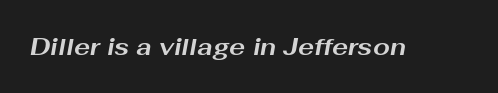
{"italic": "yes", "lean": "right", "slant_degrees": 10, "bold": "yes", "underline": "no", "letter_spacing": "normal", "letter_spacing_em": 0.0, "glyph_px": 24}
